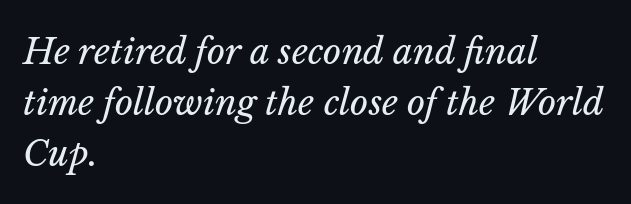
{"italic": "yes", "lean": "right", "slant_degrees": 14, "bold": "no", "weight": "regular", "width": "normal", "stroke_contrast": "low", "x_height": "medium", "monospaced": "no", "underline": "no", "align": "left", "line_spacing": "normal", "line_spacing_ratio": 1.46, "letter_spacing": "normal", "letter_spacing_em": 0.0, "glyph_px": 35}
